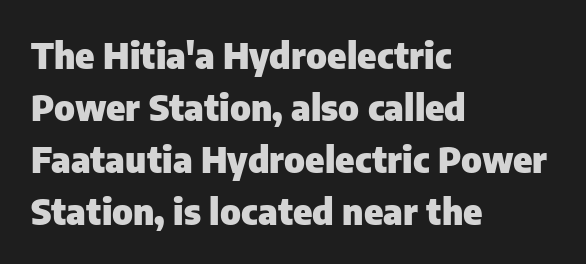
The image shows 36 px heavy sans-serif type, upright; set left-aligned, normal line spacing (1.44x), normal letter spacing, not underlined; low stroke contrast and a medium x-height.
